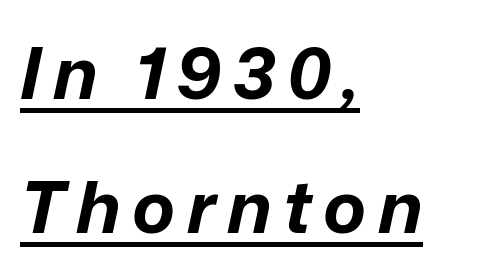
Teacher's note: observe the even left margin — that is flush-left alignment. Is there an underline? Yes — a line sits under the letters. Here the designer chose a conventional face with non-uniform glyph widths. Italic? Definitely — the glyphs are oblique.
